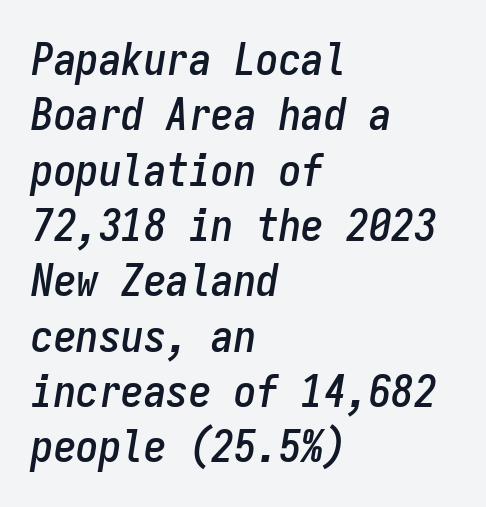
Q: Is the text italic (slanted)? A: Yes, it leans right by about 9 degrees.
Q: Is the text underlined? A: No.
Q: How is the paragraph aligned? A: Left-aligned.
Q: Is the spacing between letters normal or unusually wide? A: Normal.
Q: Width (condensed, normal, or wide)? A: Condensed.
Q: Stroke contrast? A: Low.
Q: x-height? A: Medium.
Q: Monospaced? A: Yes.
